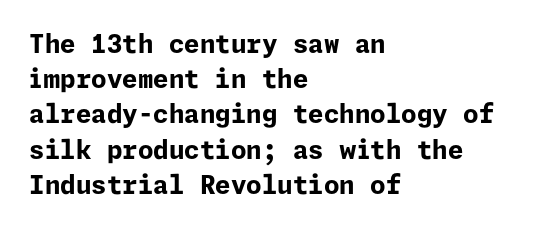
{"italic": "no", "bold": "yes", "underline": "no", "align": "left", "line_spacing": "normal", "line_spacing_ratio": 1.41, "letter_spacing": "normal", "letter_spacing_em": 0.0, "glyph_px": 25}
